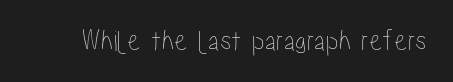
{"italic": "no", "width": "condensed", "stroke_contrast": "low", "x_height": "medium", "monospaced": "no", "underline": "no", "letter_spacing": "normal", "letter_spacing_em": 0.0, "glyph_px": 30}
